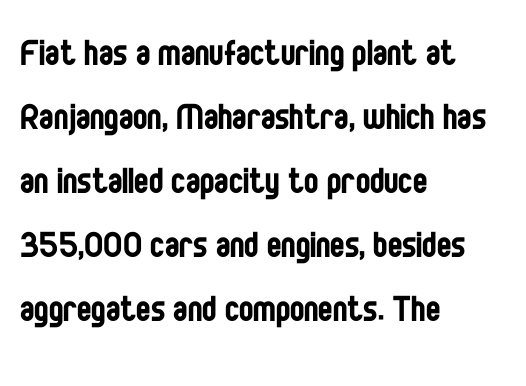
The image shows 43 px regular-weight, condensed sans-serif type, upright; set left-aligned, normal line spacing (1.49x), normal letter spacing, not underlined; low stroke contrast and a large x-height.
